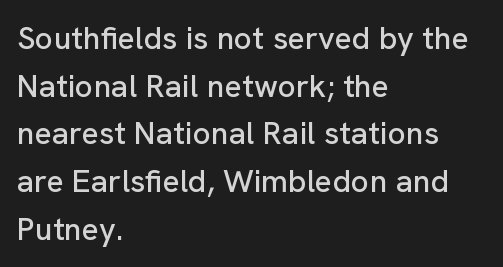
Q: Is the text italic (slanted)? A: No, it is upright.
Q: Is the typeface a serif or a sans-serif typeface? A: Sans-serif.
Q: Is the text underlined? A: No.
Q: How is the paragraph aligned? A: Left-aligned.
Q: Is the spacing between letters normal or unusually wide? A: Normal.
Q: Is the spacing between lines tight, normal or loose? A: Normal.
Q: Width (condensed, normal, or wide)? A: Normal.
Q: Stroke contrast? A: Low.
Q: x-height? A: Medium.
Q: Monospaced? A: No.
